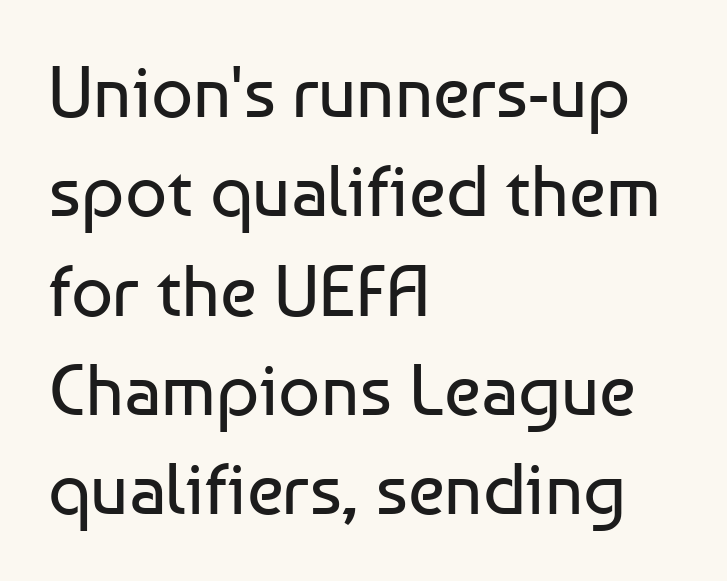
The image shows 73 px regular-weight sans-serif type, upright; set left-aligned, normal line spacing (1.36x), normal letter spacing, not underlined; low stroke contrast and a medium x-height.
